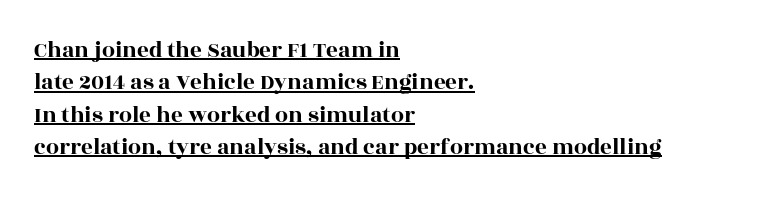
The image shows 23 px text type, upright; set left-aligned, normal line spacing (1.41x), normal letter spacing, underlined.
